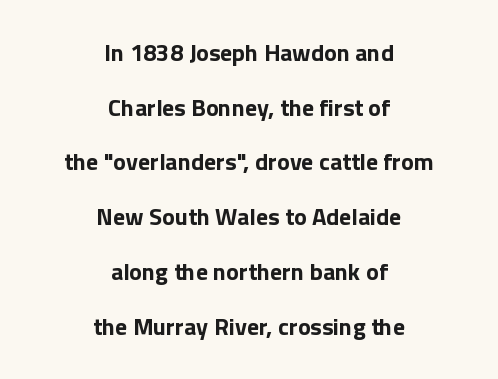
Q: Is the text bold? A: Yes.
Q: Is the text italic (slanted)? A: No, it is upright.
Q: Is the text underlined? A: No.
Q: How is the paragraph aligned? A: Centered.
Q: Is the spacing between letters normal or unusually wide? A: Normal.
Q: Is the spacing between lines tight, normal or loose? A: Loose.
